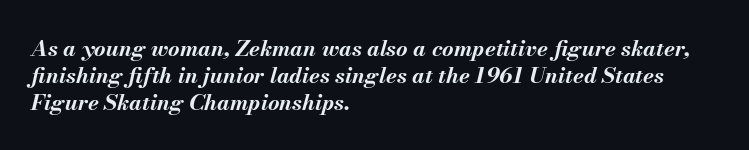
Q: Is the text bold? A: Yes.
Q: Is the text italic (slanted)? A: Yes, it leans right by about 13 degrees.
Q: Is the text underlined? A: No.
Q: How is the paragraph aligned? A: Left-aligned.
Q: Is the spacing between letters normal or unusually wide? A: Normal.
